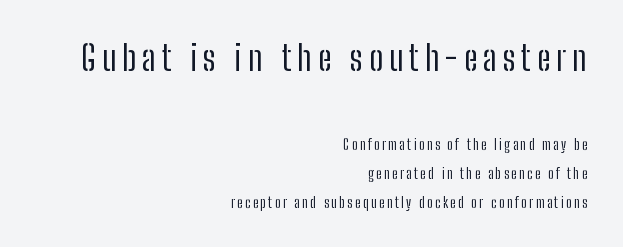
Just letters on the line, the space beneath them empty. Summary of vertical rhythm: relaxed, with wide interline spacing. Italic: no, the glyphs are upright roman. This reads as an unemphasized weight, regular at the heaviest. This rendering employs a face without finishing strokes, i.e., a sans-serif.
